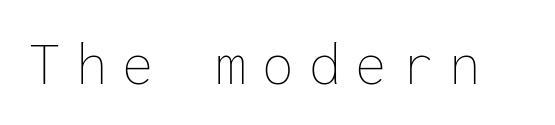
The image shows 63 px thin type, upright, monospaced; set unusually wide letter spacing (+0.24 em), not underlined; low stroke contrast and a medium x-height.
